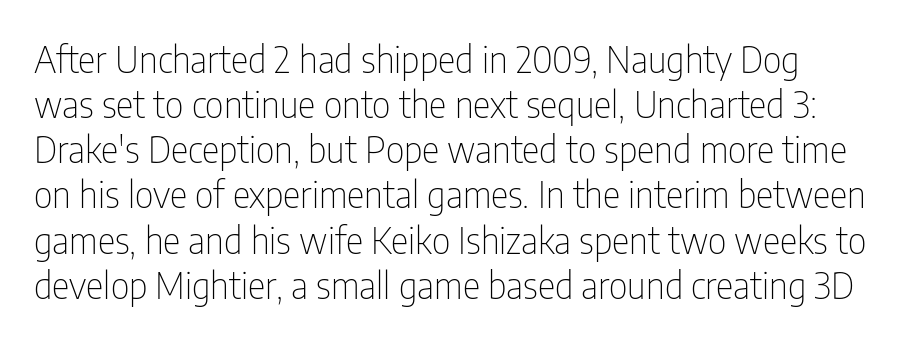
{"serif": "no", "italic": "no", "bold": "no", "weight": "thin", "width": "condensed", "stroke_contrast": "low", "x_height": "medium", "monospaced": "no", "underline": "no", "line_spacing_ratio": 1.22, "letter_spacing": "normal", "letter_spacing_em": 0.0, "glyph_px": 37}
